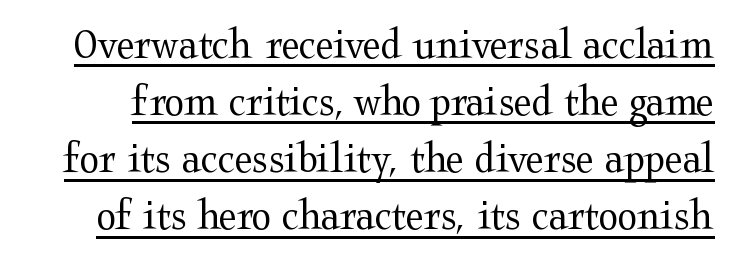
The image shows 45 px regular-weight, wide serif type, upright; set normal line spacing (1.27x), normal letter spacing, underlined; medium stroke contrast and a medium x-height.
